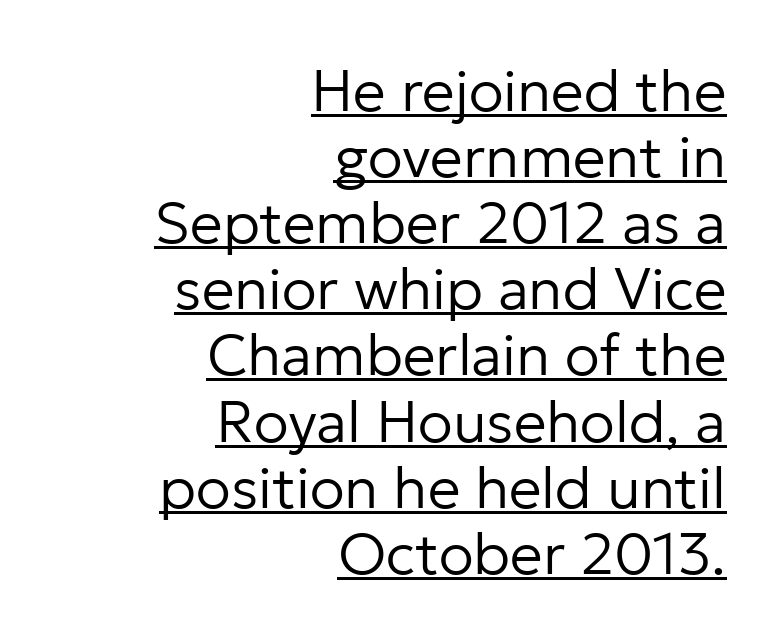
Q: Is the text bold? A: No.
Q: Is the text italic (slanted)? A: No, it is upright.
Q: Is the typeface a serif or a sans-serif typeface? A: Sans-serif.
Q: Is the text underlined? A: Yes.
Q: How is the paragraph aligned? A: Right-aligned.
Q: Is the spacing between letters normal or unusually wide? A: Normal.
Q: Is the spacing between lines tight, normal or loose? A: Tight.
Q: Width (condensed, normal, or wide)? A: Normal.
Q: Stroke contrast? A: Low.
Q: x-height? A: Medium.
Q: Monospaced? A: No.
